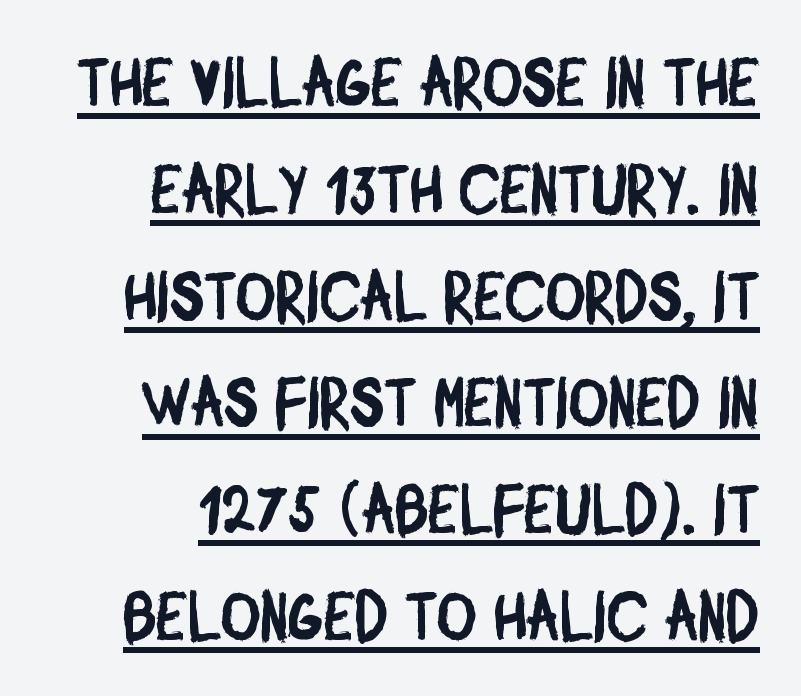
The image shows 68 px condensed sans-serif type; set right-aligned, normal line spacing (1.57x), normal letter spacing, underlined; low stroke contrast and a large x-height.
